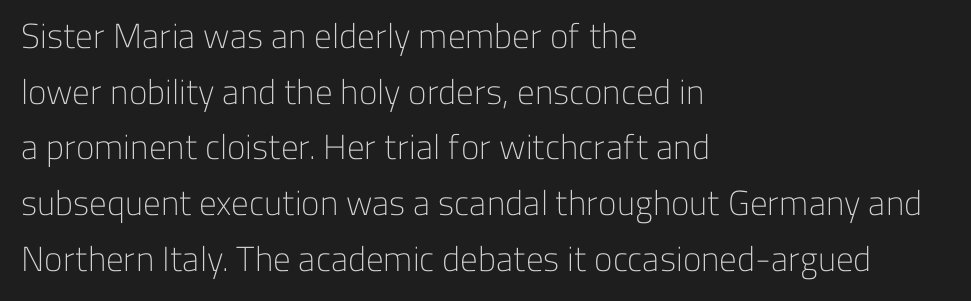
{"serif": "no", "italic": "no", "bold": "no", "weight": "light", "width": "normal", "stroke_contrast": "low", "x_height": "medium", "monospaced": "no", "underline": "no", "align": "left", "line_spacing": "normal", "line_spacing_ratio": 1.59, "letter_spacing": "normal", "letter_spacing_em": 0.0, "glyph_px": 35}
